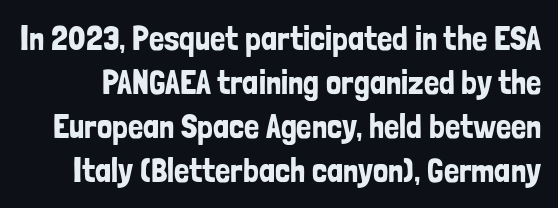
The image shows 34 px condensed sans-serif type, upright; set normal line spacing (1.29x), normal letter spacing, not underlined; low stroke contrast and a medium x-height.
